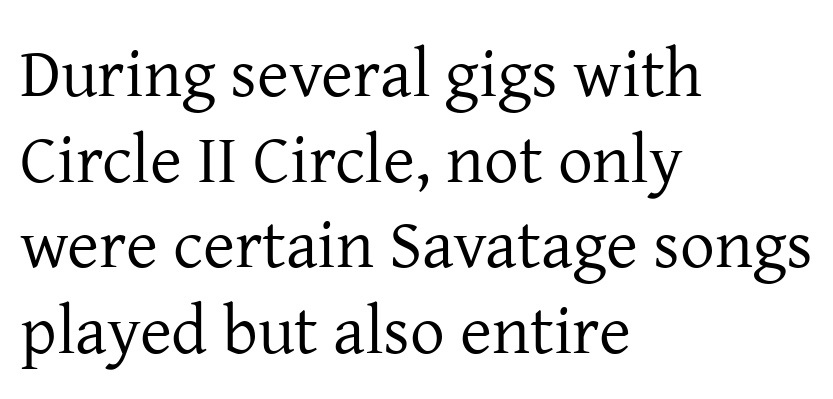
The image shows 69 px regular-weight serif type, upright; set left-aligned, line spacing 1.24x, normal letter spacing, not underlined; low stroke contrast and a medium x-height.
